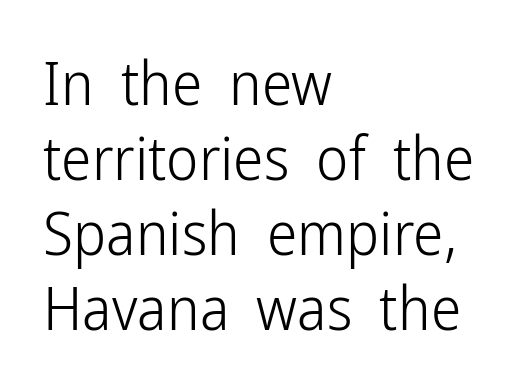
Serif or sans? Sans — the stroke terminals are bare. Do the characters align in a grid? No, the font is proportional. The passage shown is not bold in any degree. The rendering anchors every line to the left-hand side. The type is set solid horizontally, with unmodified tracking. Anything drawn beneath the words? Only blank space.
